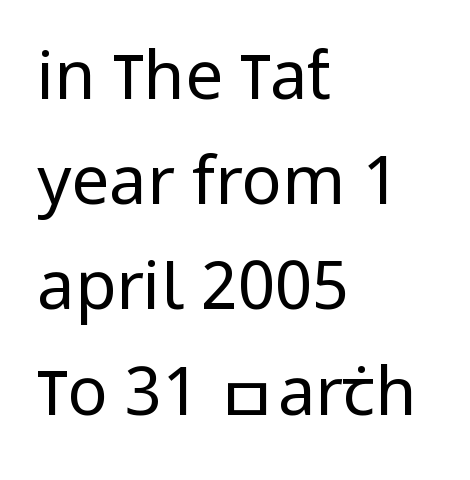
{"serif": "no", "italic": "no", "bold": "no", "weight": "regular", "width": "condensed", "stroke_contrast": "low", "x_height": "large", "monospaced": "no", "underline": "no", "align": "left", "line_spacing": "normal", "line_spacing_ratio": 1.57, "letter_spacing": "normal", "letter_spacing_em": 0.0, "glyph_px": 67}
